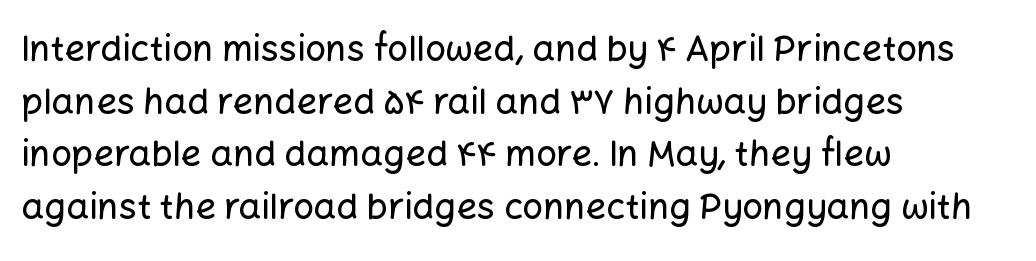
{"serif": "no", "italic": "no", "width": "normal", "stroke_contrast": "low", "x_height": "medium", "monospaced": "no", "underline": "no", "align": "left", "line_spacing": "normal", "line_spacing_ratio": 1.46, "letter_spacing": "normal", "letter_spacing_em": 0.0, "glyph_px": 36}
